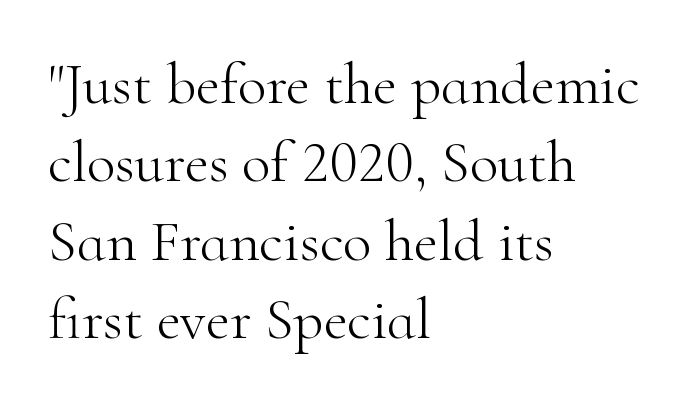
This sample has the flowing, uneven cadence of proportional lettering. These lines are composed in type with serifs. Characters remain perfectly vertical along every line. Every row of glyphs begins at an identical x-position on the left. Observe the ordinary spacing: letters are neighbours, not strangers. Bare-footed words on every line.
